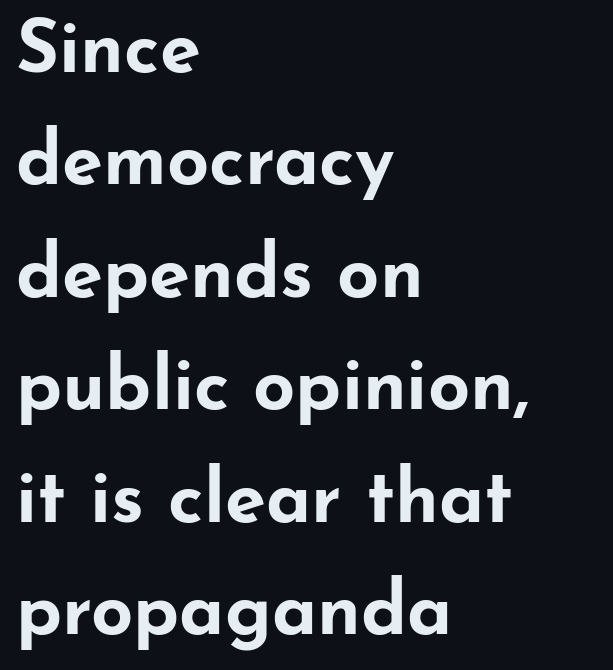
{"serif": "no", "italic": "no", "bold": "yes", "weight": "bold", "width": "wide", "stroke_contrast": "low", "x_height": "small", "monospaced": "no", "underline": "no", "align": "left", "line_spacing": "normal", "line_spacing_ratio": 1.52, "letter_spacing": "normal", "letter_spacing_em": 0.0, "glyph_px": 74}
